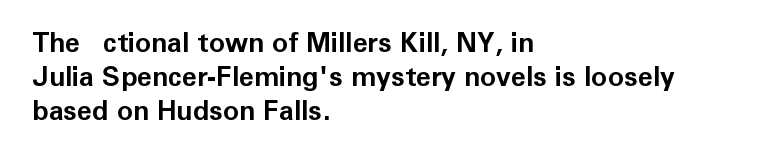
{"italic": "no", "bold": "yes", "underline": "no", "align": "left", "line_spacing": "normal", "line_spacing_ratio": 1.26, "letter_spacing": "normal", "letter_spacing_em": 0.0, "glyph_px": 27}
